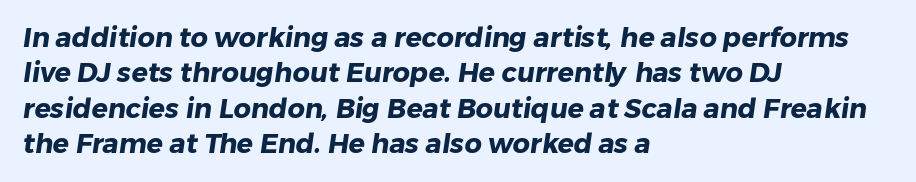
{"bold": "yes", "underline": "no", "align": "left", "line_spacing": "normal", "line_spacing_ratio": 1.31, "letter_spacing": "normal", "letter_spacing_em": 0.0, "glyph_px": 27}
